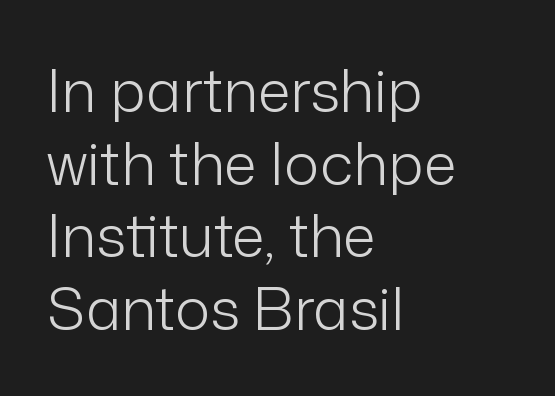
The image shows 59 px light sans-serif type, upright; set left-aligned, line spacing 1.23x, normal letter spacing, not underlined; low stroke contrast and a medium x-height.
